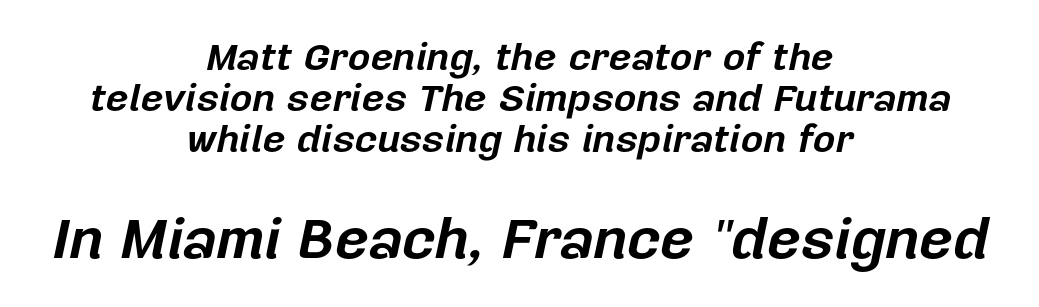
The image shows 58 px bold type, italic (leaning right); set centered, tight line spacing (1.05x), normal letter spacing, not underlined; the second (bottom) block is 1.49x larger; low stroke contrast and a medium x-height.
